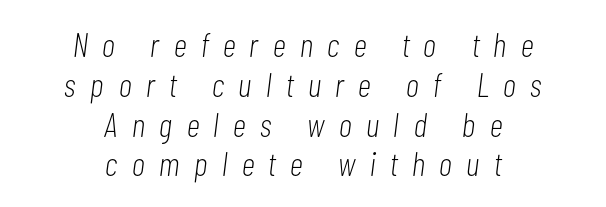
The image shows 34 px light, condensed type, italic (leaning right); set centered, line spacing 1.17x, unusually wide letter spacing (+0.43 em), not underlined; low stroke contrast and a medium x-height.
